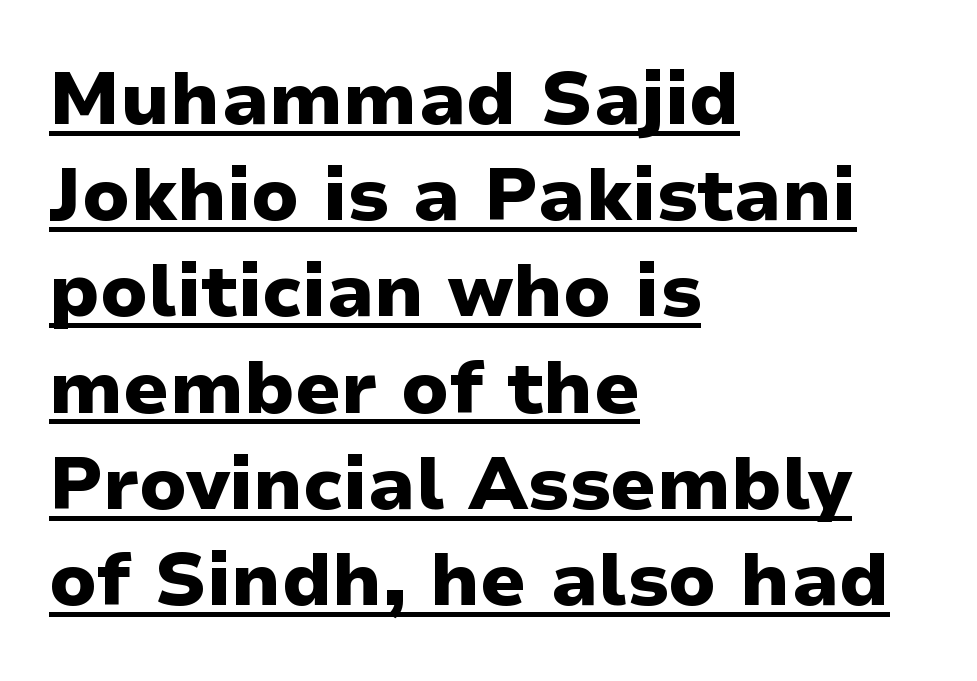
A normal amount of white space separates one row of letters from the next. Serifs: no, the terminals of the letterforms are clean. Honestly, the underline is the first thing you notice here. Ascenders rise straight up at ninety degrees. Thick stems and heavy bowls — unmistakably bold.
